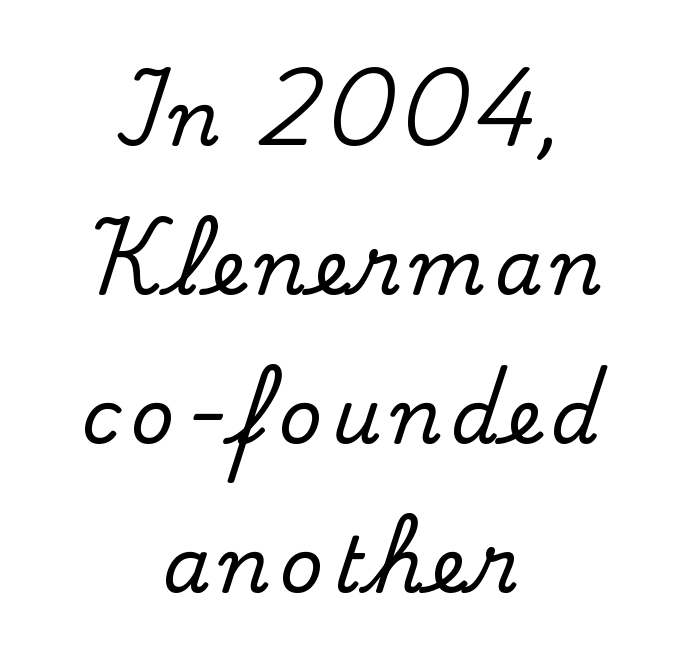
The image shows 76 px text type; set centered, loose line spacing (1.96x), not underlined; medium stroke contrast and a small x-height.
